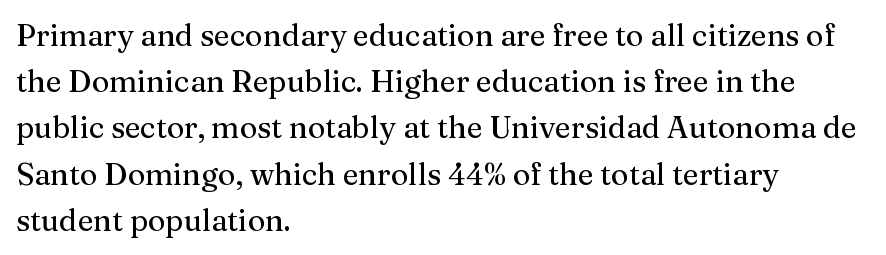
Do the characters align in a grid? No, the font is proportional. The passage shown has conventional tracking throughout. In CSS terms this would be text-align: left. A serif font was chosen for this passage.
